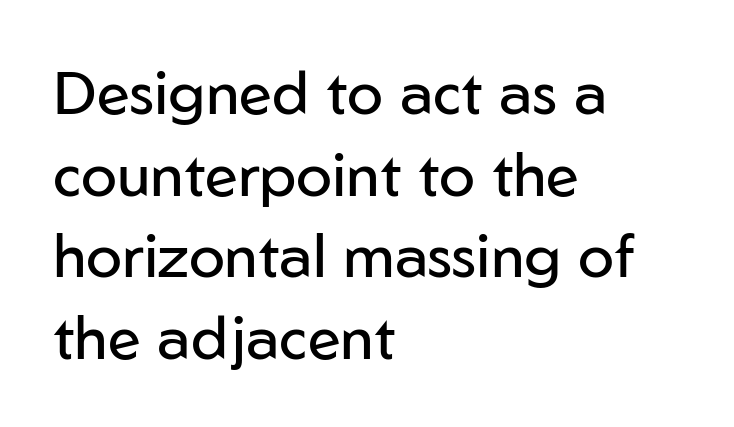
The image shows 60 px regular-weight sans-serif type, upright; set left-aligned, normal line spacing (1.36x), normal letter spacing, not underlined; low stroke contrast and a medium x-height.
